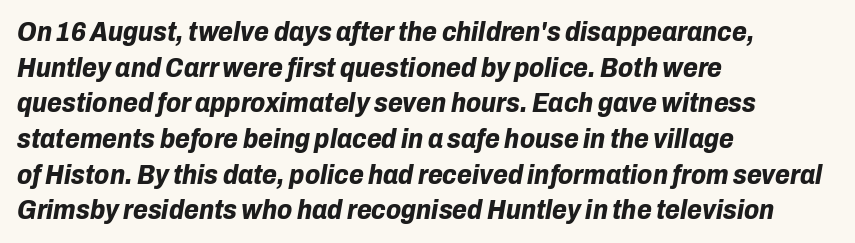
The image shows 27 px bold type, italic (leaning right); set left-aligned, normal line spacing (1.32x), normal letter spacing, not underlined.
